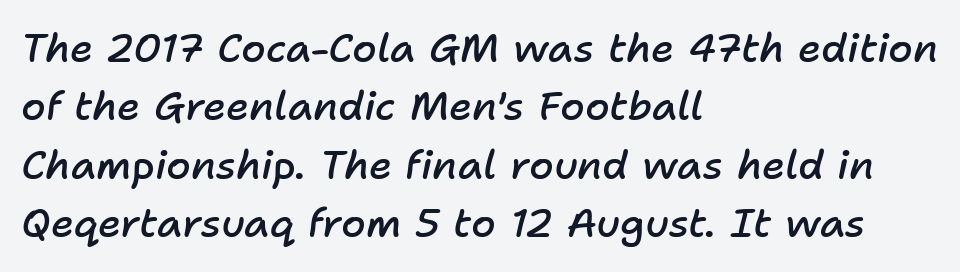
Q: Is the text bold? A: Semi-bold.
Q: Is the text italic (slanted)? A: Yes, it leans right by about 11 degrees.
Q: Is the text underlined? A: No.
Q: How is the paragraph aligned? A: Left-aligned.
Q: Is the spacing between letters normal or unusually wide? A: Normal.
Q: Is the spacing between lines tight, normal or loose? A: Normal.
Q: Width (condensed, normal, or wide)? A: Normal.
Q: Stroke contrast? A: Low.
Q: x-height? A: Medium.
Q: Monospaced? A: No.
